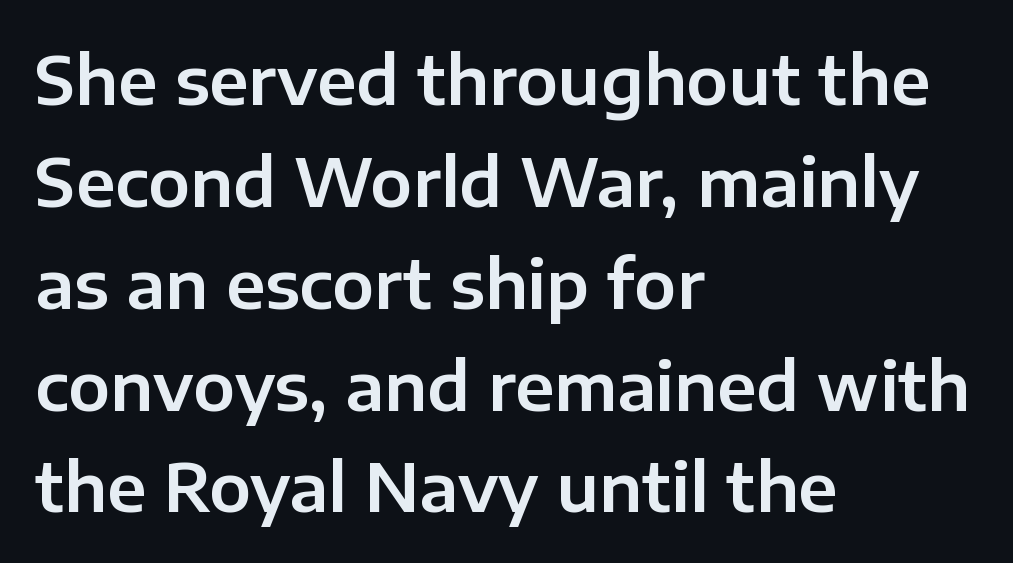
The image shows 67 px sans-serif type, upright; set left-aligned, normal line spacing (1.52x), normal letter spacing, not underlined; low stroke contrast and a medium x-height.
